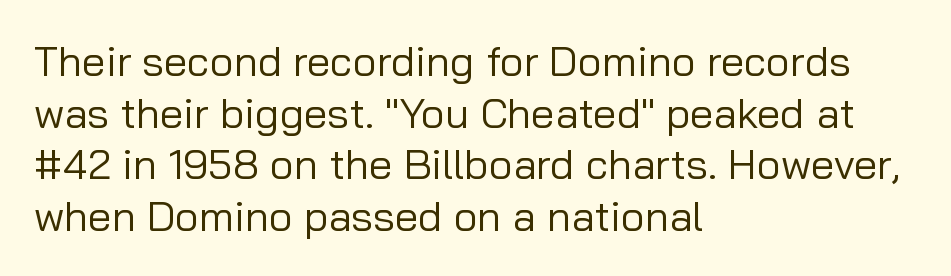
The letterforms sit at book weight or below. Serif or sans? Sans — the stroke terminals are bare. Ascenders rise straight up at ninety degrees. Descender tails drop into unmarked territory. Tracking here is standard; glyphs follow each other at the usual distance.
